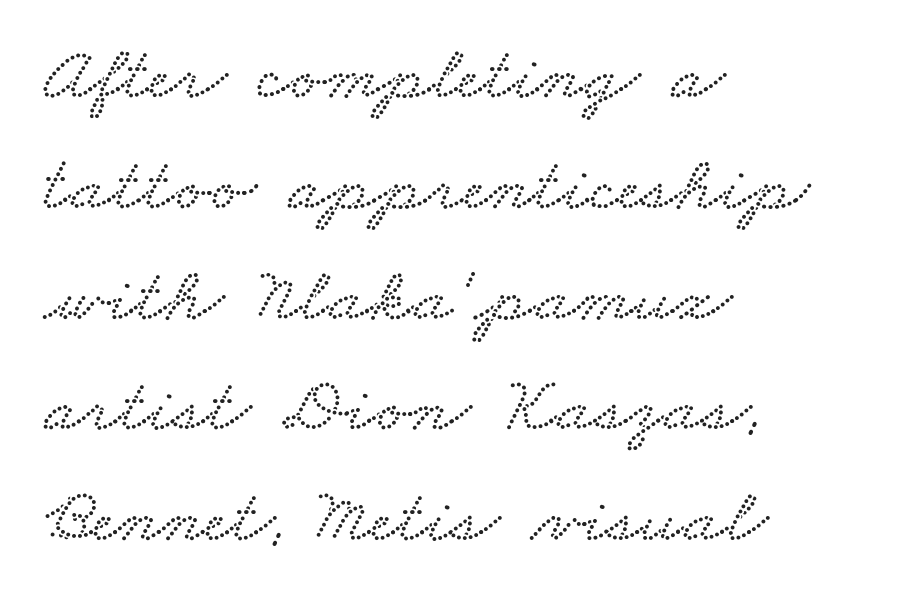
{"width": "wide", "stroke_contrast": "low", "x_height": "small", "monospaced": "no", "underline": "no", "align": "left", "line_spacing": "normal", "line_spacing_ratio": 1.42, "letter_spacing": "normal", "letter_spacing_em": 0.0, "glyph_px": 78}
